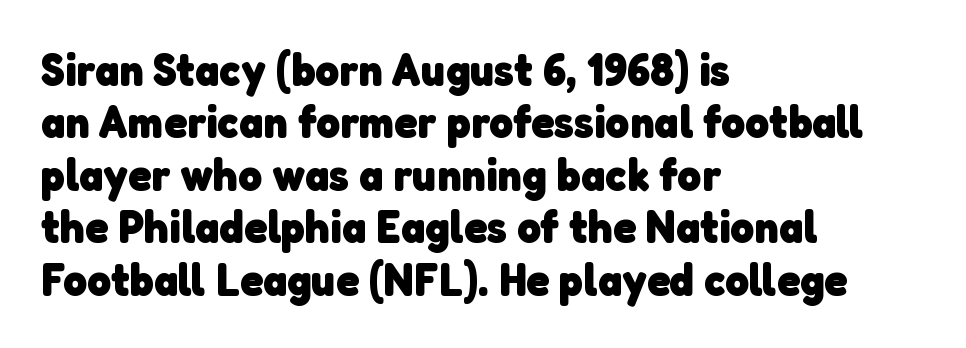
Q: Is the text bold? A: Yes.
Q: Is the typeface a serif or a sans-serif typeface? A: Sans-serif.
Q: Is the text underlined? A: No.
Q: How is the paragraph aligned? A: Left-aligned.
Q: Is the spacing between letters normal or unusually wide? A: Normal.
Q: Is the spacing between lines tight, normal or loose? A: Tight.
Q: Width (condensed, normal, or wide)? A: Normal.
Q: Stroke contrast? A: Low.
Q: x-height? A: Medium.
Q: Monospaced? A: No.
